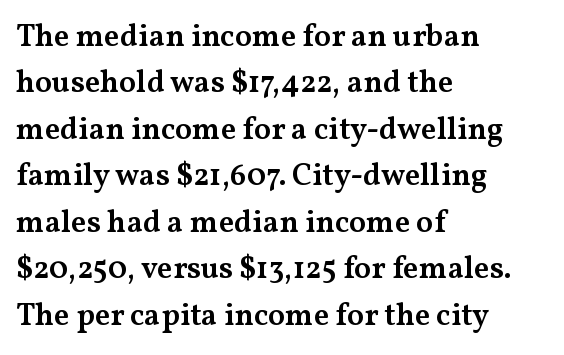
Check where the strokes stop: tiny serifs finish them off. Students, this is semibold: more ink than regular, less than bold. Baseline-to-baseline distance is the conventional proportion of letter height. The ragged edge is on the right, which tells us the setting is flush left. This is roman type, the default non-slanted kind. Do the characters align in a grid? No, the font is proportional.
